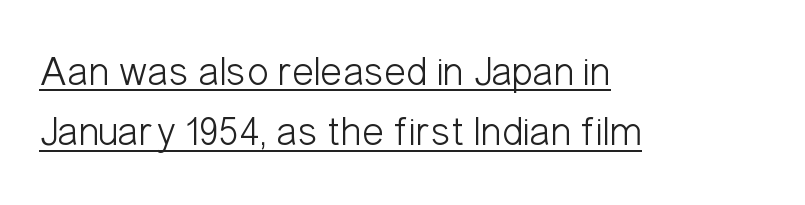
Between one letter and the next there's only the usual sliver of space. The glyphs are accompanied by a horizontal stroke just below them. A normal amount of white space separates one row of letters from the next. Spacing verdict: proportional, widths tailored to each character. The letters stand straight up with perfectly vertical stems.
